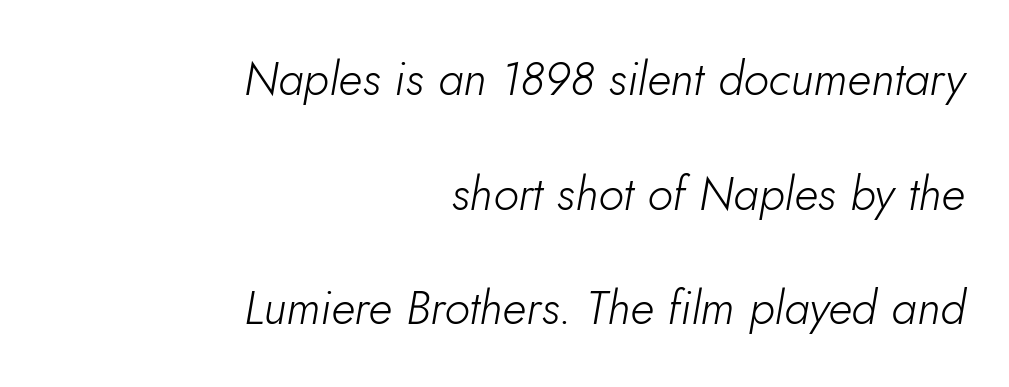
{"italic": "yes", "lean": "right", "slant_degrees": 5, "bold": "no", "weight": "light", "width": "normal", "stroke_contrast": "low", "x_height": "small", "monospaced": "no", "underline": "no", "align": "right", "line_spacing": "loose", "line_spacing_ratio": 2.44, "letter_spacing": "normal", "letter_spacing_em": 0.0, "glyph_px": 47}
